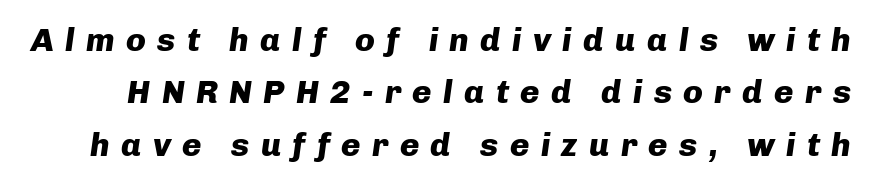
The image shows 33 px heavy type, italic (leaning right); set normal line spacing (1.59x), unusually wide letter spacing (+0.34 em), not underlined; low stroke contrast and a medium x-height.
